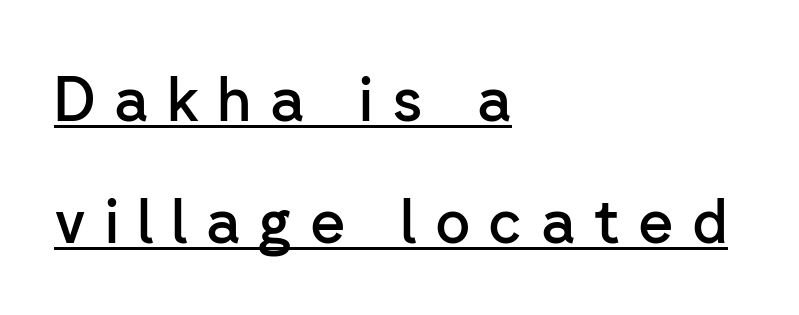
Q: Is the text bold? A: Semi-bold.
Q: Is the text italic (slanted)? A: No, it is upright.
Q: Is the typeface a serif or a sans-serif typeface? A: Sans-serif.
Q: Is the text underlined? A: Yes.
Q: How is the paragraph aligned? A: Left-aligned.
Q: Is the spacing between letters normal or unusually wide? A: Unusually wide.
Q: Is the spacing between lines tight, normal or loose? A: Loose.
Q: Width (condensed, normal, or wide)? A: Normal.
Q: Stroke contrast? A: Low.
Q: x-height? A: Medium.
Q: Monospaced? A: No.
